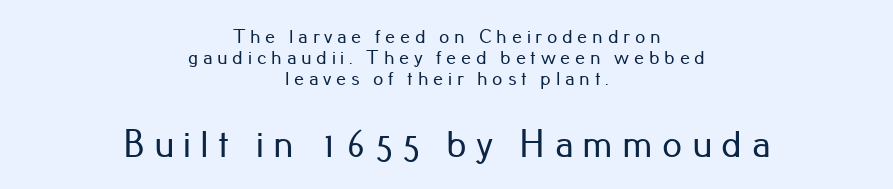
Q: Is the text italic (slanted)? A: No, it is upright.
Q: Is the typeface a serif or a sans-serif typeface? A: Sans-serif.
Q: Is the text underlined? A: No.
Q: How is the paragraph aligned? A: Centered.
Q: Is the spacing between letters normal or unusually wide? A: Unusually wide.
Q: Is the spacing between lines tight, normal or loose? A: Tight.
Q: Which block of text is set in a larger size, the first (top) or the second (bottom)? A: The second (bottom) one.
Q: Width (condensed, normal, or wide)? A: Normal.
Q: Stroke contrast? A: Low.
Q: x-height? A: Small.
Q: Monospaced? A: No.
